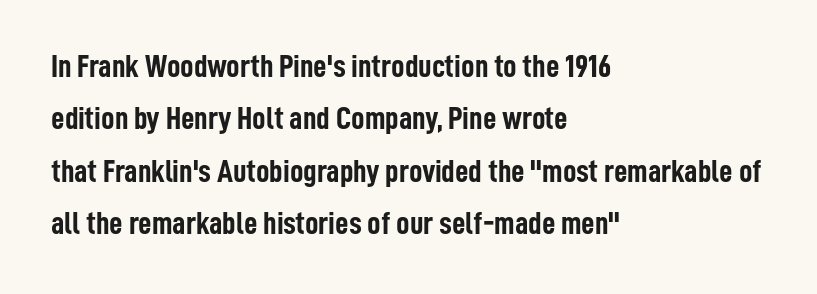
The image shows 33 px semibold, condensed sans-serif type, upright; set left-aligned, normal line spacing (1.59x), normal letter spacing, not underlined; low stroke contrast and a medium x-height.
